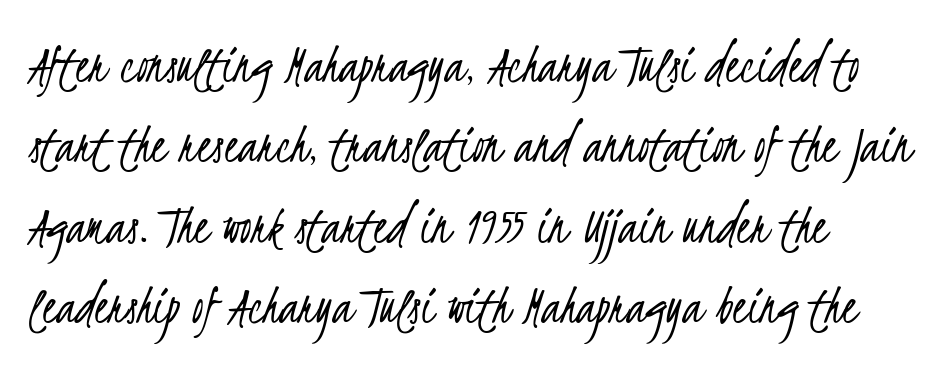
The baseline area is clear. This sample has the flowing, uneven cadence of proportional lettering. Nobody touched the tracking dial on this one. No feet cap the strokes, marking this as sans-serif type. How would I describe the line gaps? Plain and ordinary.
